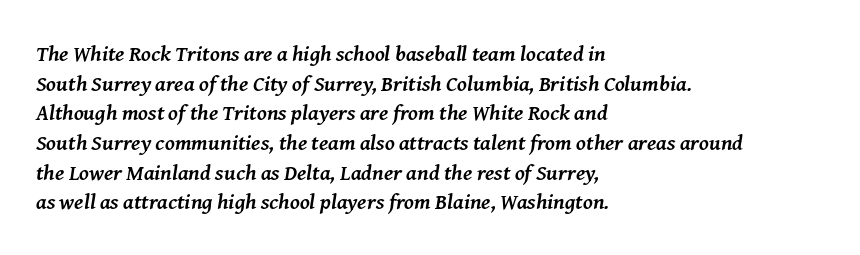
Q: Is the text bold? A: Yes.
Q: Is the text italic (slanted)? A: Yes, it leans right by about 8 degrees.
Q: Is the text underlined? A: No.
Q: How is the paragraph aligned? A: Left-aligned.
Q: Is the spacing between letters normal or unusually wide? A: Normal.
Q: Is the spacing between lines tight, normal or loose? A: Normal.
